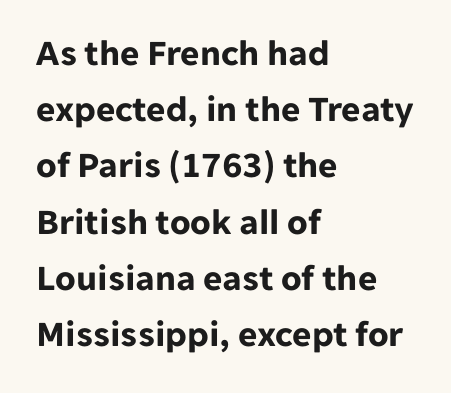
{"serif": "no", "italic": "no", "bold": "yes", "weight": "bold", "width": "normal", "stroke_contrast": "low", "x_height": "medium", "monospaced": "no", "underline": "no", "align": "left", "line_spacing": "normal", "line_spacing_ratio": 1.52, "letter_spacing": "normal", "letter_spacing_em": 0.0, "glyph_px": 37}
